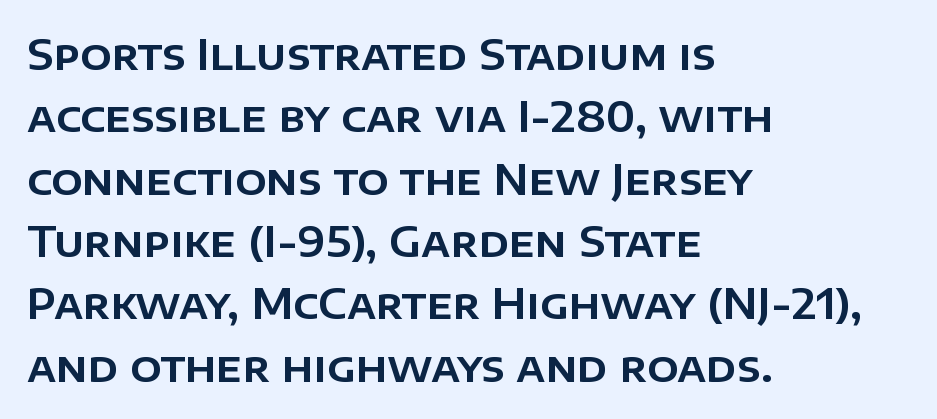
Q: Is the text italic (slanted)? A: No, it is upright.
Q: Is the typeface a serif or a sans-serif typeface? A: Sans-serif.
Q: Is the text underlined? A: No.
Q: How is the paragraph aligned? A: Left-aligned.
Q: Is the spacing between letters normal or unusually wide? A: Normal.
Q: Is the spacing between lines tight, normal or loose? A: Normal.
Q: Width (condensed, normal, or wide)? A: Normal.
Q: Stroke contrast? A: Low.
Q: x-height? A: Large.
Q: Monospaced? A: No.
